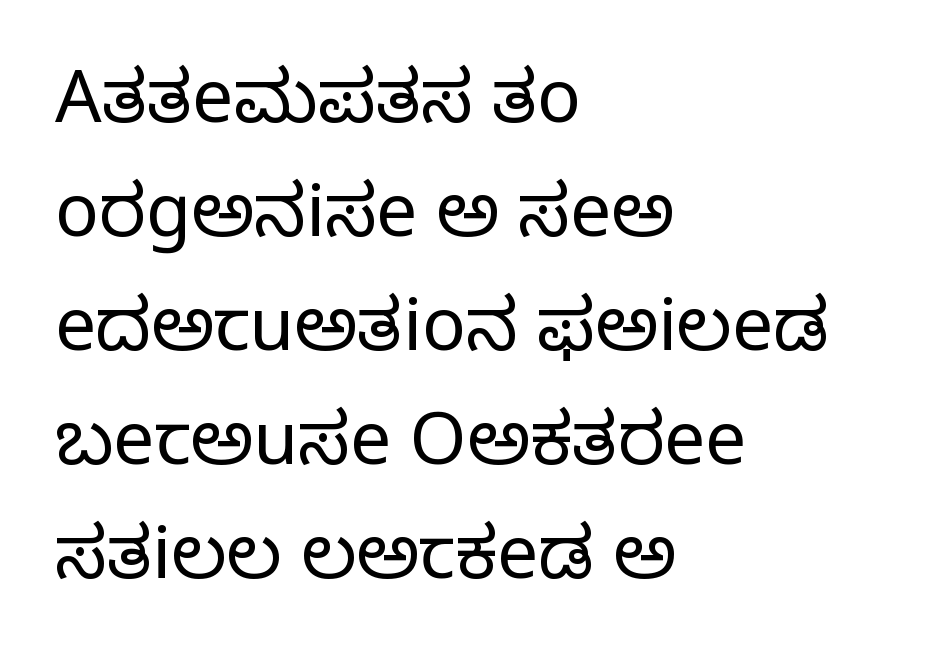
The image shows 73 px regular-weight serif type, upright; set left-aligned, normal line spacing (1.56x), normal letter spacing, not underlined; low stroke contrast and a large x-height.
